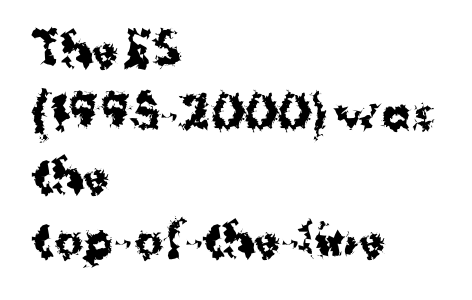
The image shows 43 px bold sans-serif type, upright; set left-aligned, normal line spacing (1.47x), normal letter spacing, not underlined; medium stroke contrast and a medium x-height.
